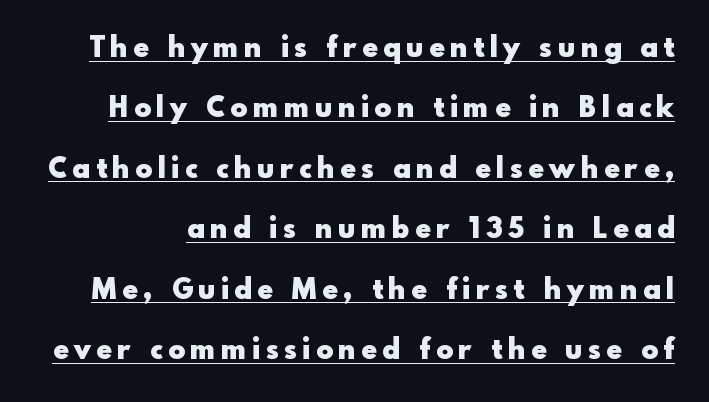
Q: Is the text bold? A: Yes.
Q: Is the text italic (slanted)? A: No, it is upright.
Q: Is the typeface a serif or a sans-serif typeface? A: Sans-serif.
Q: Is the text underlined? A: Yes.
Q: Is the spacing between letters normal or unusually wide? A: Unusually wide.
Q: Is the spacing between lines tight, normal or loose? A: Loose.
Q: Width (condensed, normal, or wide)? A: Normal.
Q: x-height? A: Small.
Q: Monospaced? A: No.
